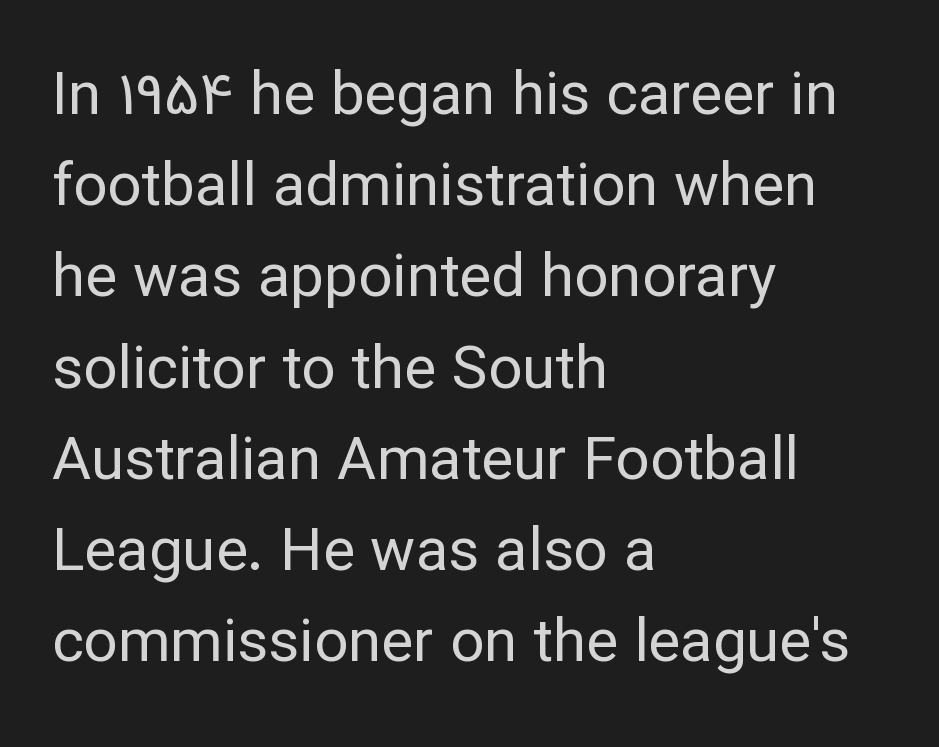
Left-aligned paragraph, ragged on the right. This rendering leaves character spacing at its baseline value. Letters have the restrained weight of plain body copy at most. Designer's note — italics off, roman on. Look at the bottom of the vertical strokes: they stop flat, with no serifs.
